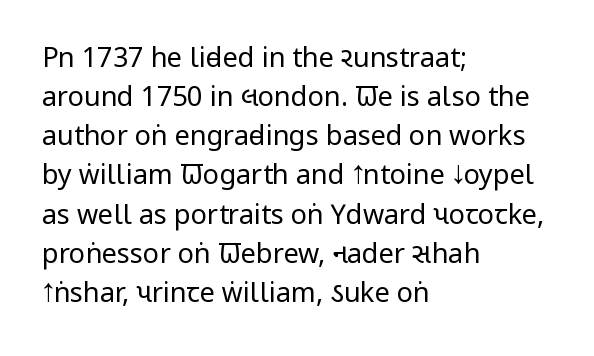
{"italic": "no", "bold": "no", "underline": "no", "align": "left", "line_spacing": "normal", "line_spacing_ratio": 1.45, "letter_spacing": "normal", "letter_spacing_em": 0.0, "glyph_px": 27}
